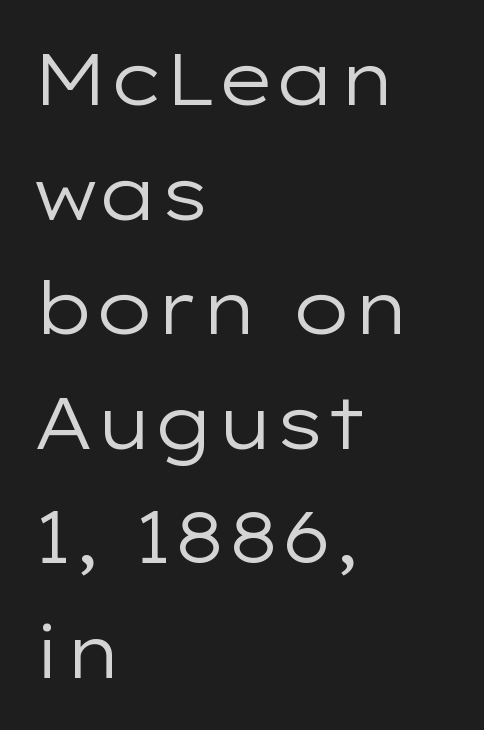
A typesetter would call this proportional, since set widths differ per character. Regarding serifs, this sample does without them. In terms of posture, this sample is upright. Caption: standard tracking, unaltered. Compared with a centered layout, this one pins lines to the left instead. The block of text has a typical density, with ordinary space between rows.
